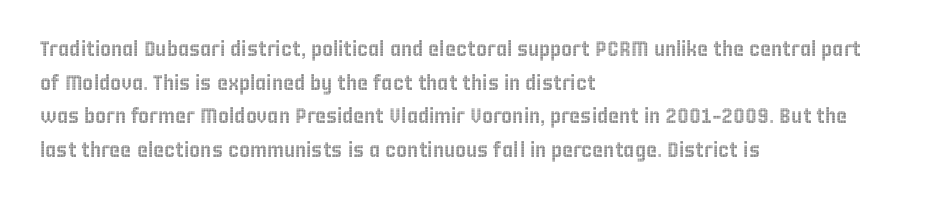
The image shows 21 px text type, upright; set left-aligned, normal line spacing (1.6x), normal letter spacing, not underlined.
